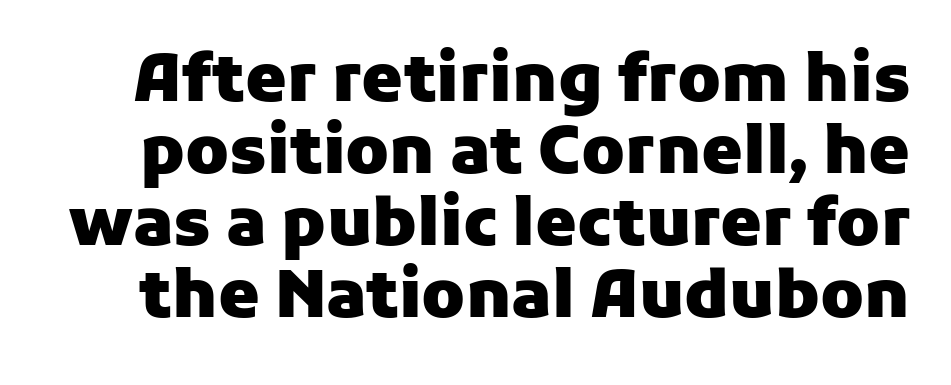
Words float on clear page, feet unadorned. Each glyph is drawn with heavy, bold strokes. The block of text is dense from top to bottom, with scant space between rows. It's the straight-up-and-down kind of type. Observe the absence of serifs on each vertical stroke in this sample.
